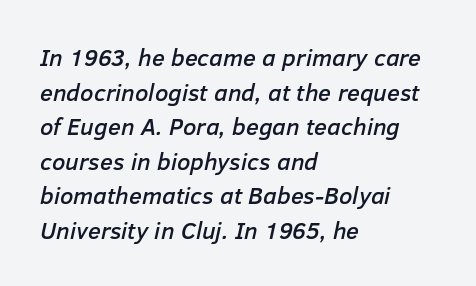
{"italic": "yes", "lean": "right", "slant_degrees": 12, "underline": "no", "align": "left", "line_spacing": "normal", "line_spacing_ratio": 1.44, "letter_spacing": "normal", "letter_spacing_em": 0.0, "glyph_px": 24}
